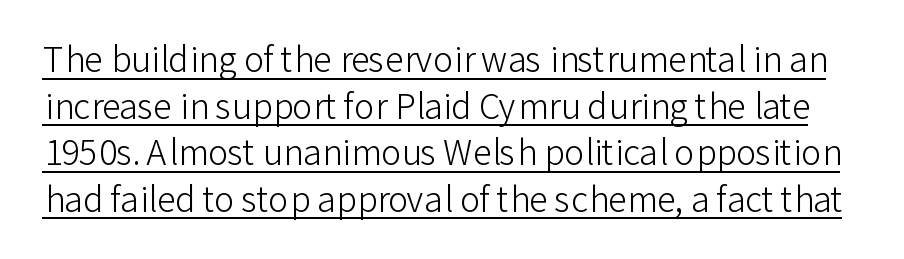
The letters look calm and open, with moderate or lighter stems. Each word holds together tightly as a unit, with standard inter-letter gaps. A roman cut, with each character standing at attention. Quick note: underline on. Stroke terminals: plain, sans-serif. Interline gaps are of average width in this sample.
